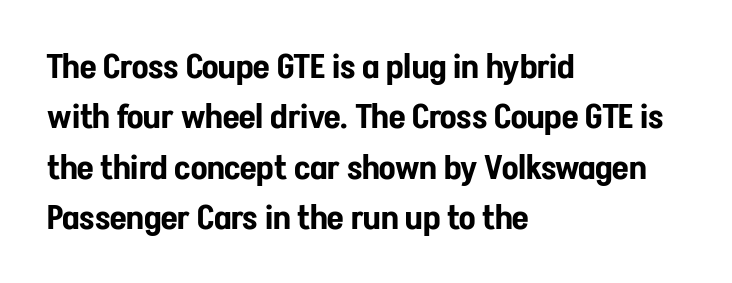
Q: Is the text italic (slanted)? A: No, it is upright.
Q: Is the typeface a serif or a sans-serif typeface? A: Sans-serif.
Q: Is the text underlined? A: No.
Q: How is the paragraph aligned? A: Left-aligned.
Q: Is the spacing between letters normal or unusually wide? A: Normal.
Q: Is the spacing between lines tight, normal or loose? A: Normal.
Q: Width (condensed, normal, or wide)? A: Condensed.
Q: Stroke contrast? A: Low.
Q: x-height? A: Medium.
Q: Monospaced? A: No.
